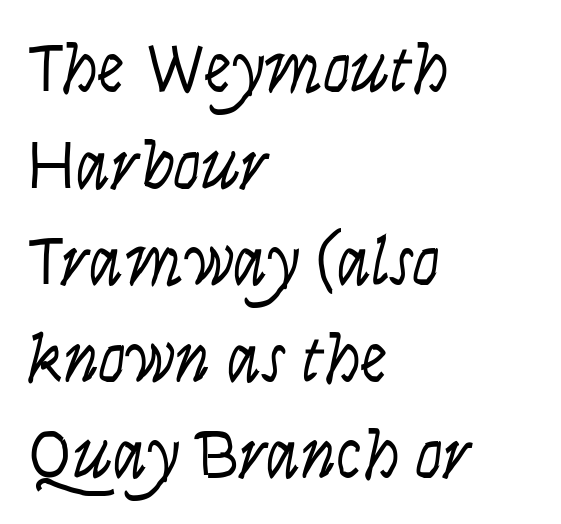
Typeset ragged right — the left edge is the straight one. The passage shown is not underscored anywhere. Each letter keeps its own natural width here, so spacing adapts to shape. Students, note that the glyphs here touch the page at normal intervals. Baseline-to-baseline distance is the conventional proportion of letter height.
